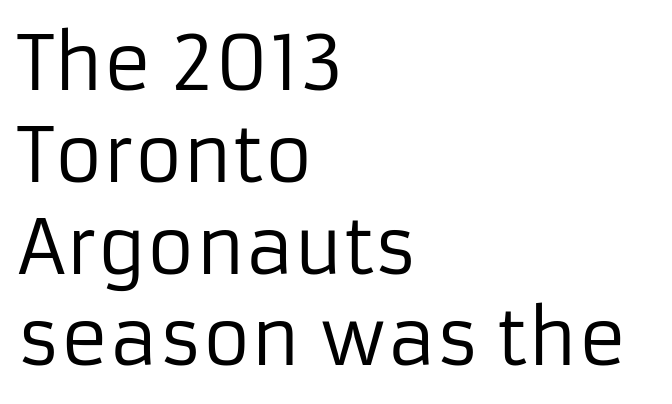
The image shows 74 px regular-weight sans-serif type, upright; set left-aligned, line spacing 1.24x, normal letter spacing, not underlined; low stroke contrast and a medium x-height.
